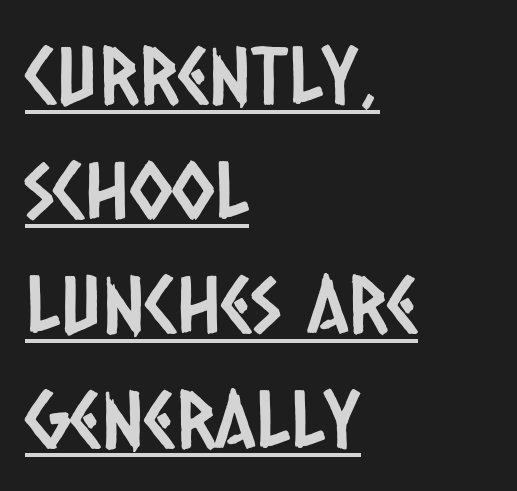
The image shows 79 px condensed sans-serif type; set left-aligned, normal line spacing (1.45x), normal letter spacing, underlined; low stroke contrast and a large x-height.
